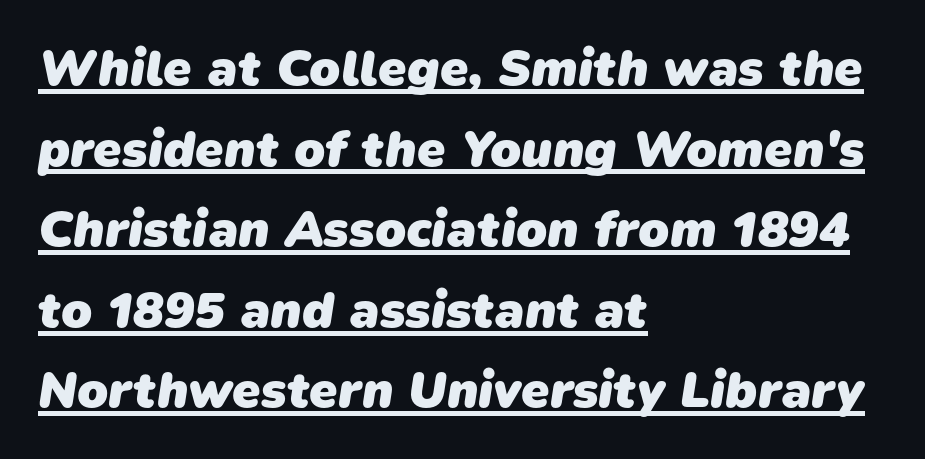
Q: Is the text bold? A: Yes.
Q: Is the typeface a serif or a sans-serif typeface? A: Sans-serif.
Q: Is the text underlined? A: Yes.
Q: How is the paragraph aligned? A: Left-aligned.
Q: Is the spacing between letters normal or unusually wide? A: Normal.
Q: Is the spacing between lines tight, normal or loose? A: Normal.
Q: Width (condensed, normal, or wide)? A: Normal.
Q: Stroke contrast? A: Low.
Q: x-height? A: Medium.
Q: Monospaced? A: No.
